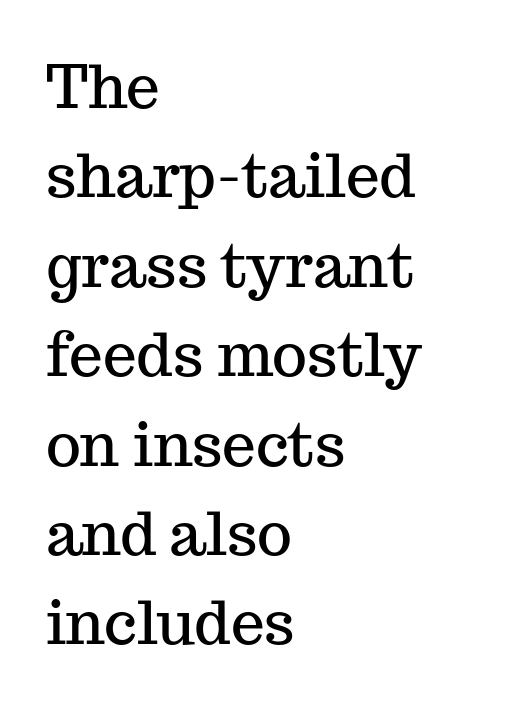
Q: Is the text italic (slanted)? A: No, it is upright.
Q: Is the typeface a serif or a sans-serif typeface? A: Serif.
Q: Is the text underlined? A: No.
Q: How is the paragraph aligned? A: Left-aligned.
Q: Is the spacing between letters normal or unusually wide? A: Normal.
Q: Is the spacing between lines tight, normal or loose? A: Normal.
Q: Width (condensed, normal, or wide)? A: Normal.
Q: Stroke contrast? A: Medium.
Q: x-height? A: Medium.
Q: Monospaced? A: No.
